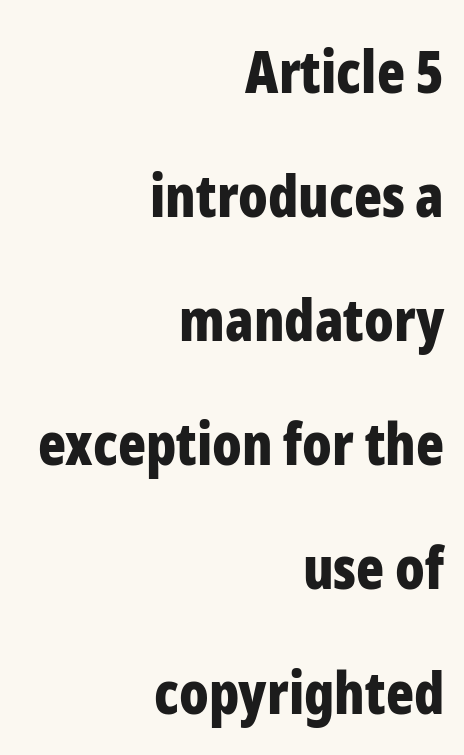
{"serif": "no", "italic": "no", "bold": "yes", "weight": "bold", "width": "condensed", "stroke_contrast": "low", "x_height": "medium", "monospaced": "no", "underline": "no", "align": "right", "line_spacing": "loose", "line_spacing_ratio": 2.14, "letter_spacing": "normal", "letter_spacing_em": 0.0, "glyph_px": 58}
